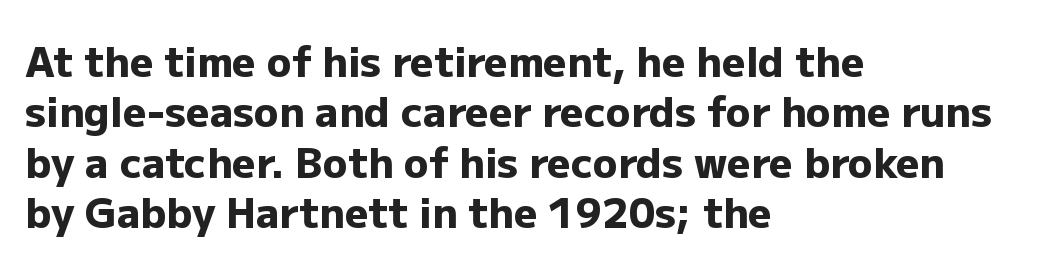
Q: Is the text bold? A: Yes.
Q: Is the text italic (slanted)? A: No, it is upright.
Q: Is the typeface a serif or a sans-serif typeface? A: Sans-serif.
Q: Is the text underlined? A: No.
Q: How is the paragraph aligned? A: Left-aligned.
Q: Is the spacing between letters normal or unusually wide? A: Normal.
Q: Width (condensed, normal, or wide)? A: Normal.
Q: Stroke contrast? A: Low.
Q: x-height? A: Medium.
Q: Monospaced? A: No.
